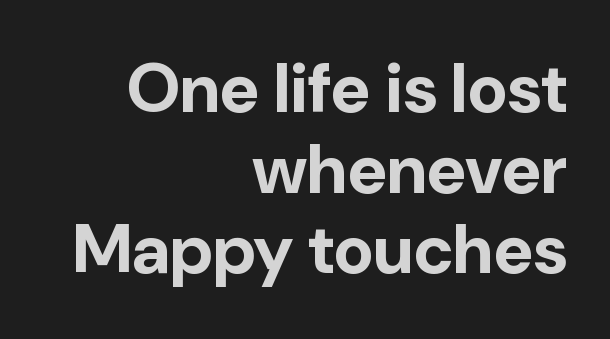
{"serif": "no", "italic": "no", "bold": "yes", "weight": "bold", "width": "normal", "stroke_contrast": "low", "x_height": "medium", "monospaced": "no", "underline": "no", "align": "right", "line_spacing_ratio": 1.17, "letter_spacing": "normal", "letter_spacing_em": 0.0, "glyph_px": 69}
